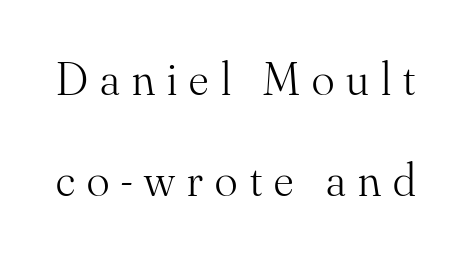
{"serif": "yes", "italic": "no", "bold": "no", "weight": "light", "width": "normal", "stroke_contrast": "medium", "x_height": "small", "monospaced": "no", "underline": "no", "line_spacing": "loose", "line_spacing_ratio": 2.14, "letter_spacing": "wide", "letter_spacing_em": 0.26, "glyph_px": 47}
